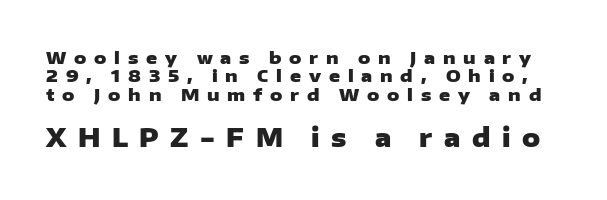
Q: Is the text bold? A: Yes.
Q: Is the text italic (slanted)? A: No, it is upright.
Q: Is the text underlined? A: No.
Q: Is the spacing between letters normal or unusually wide? A: Unusually wide.
Q: Is the spacing between lines tight, normal or loose? A: Tight.
Q: Which block of text is set in a larger size, the first (top) or the second (bottom)? A: The second (bottom) one.
